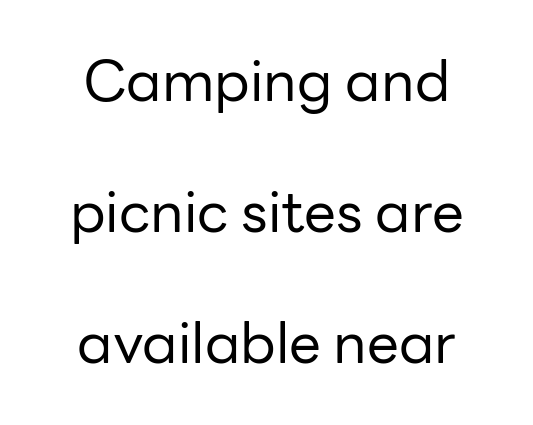
The image shows 57 px regular-weight sans-serif type, upright; set centered, loose line spacing (2.3x), normal letter spacing, not underlined; low stroke contrast and a medium x-height.
